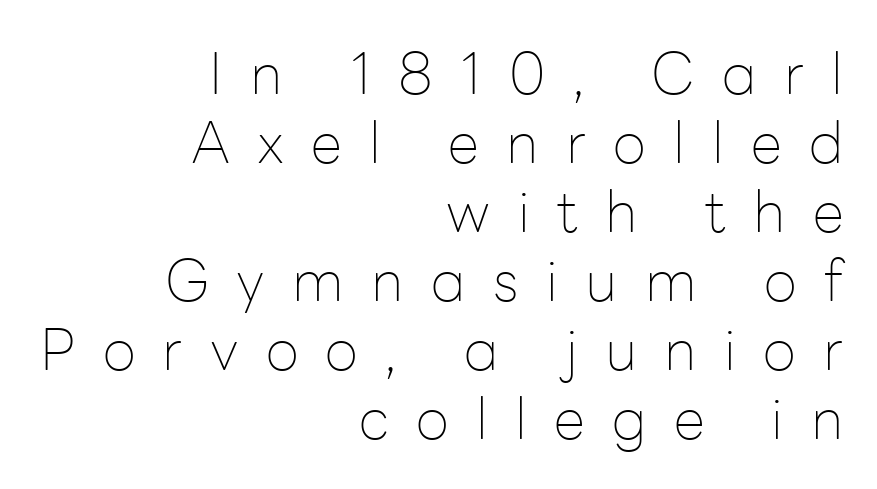
To sum up the face: it is a sans, with no serifs. No italicization has been applied; the sample stays upright. Has an underline been added? It has not. Honestly, the letter spacing is so wide it's the main thing you notice.
